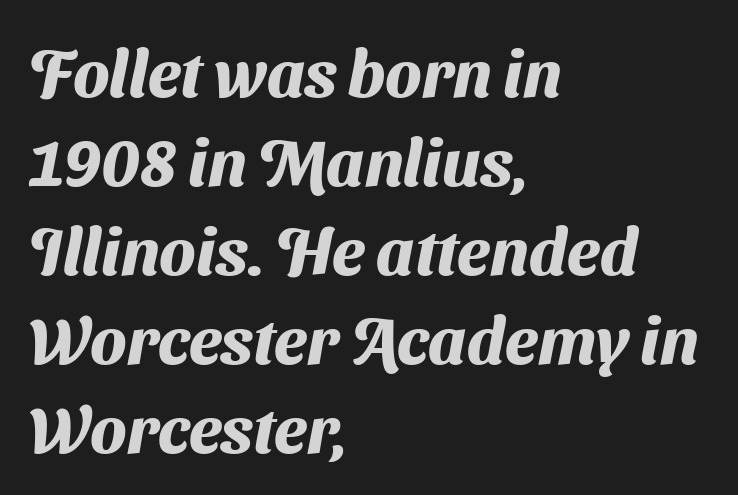
{"serif": "no", "bold": "yes", "weight": "heavy", "width": "normal", "stroke_contrast": "medium", "x_height": "medium", "monospaced": "no", "underline": "no", "align": "left", "line_spacing": "normal", "line_spacing_ratio": 1.35, "letter_spacing": "normal", "letter_spacing_em": 0.0, "glyph_px": 66}
